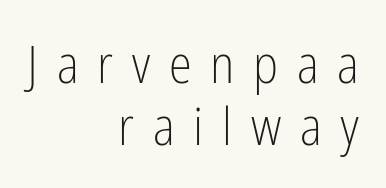
The text was rendered using a sans face with plain stroke endings. The type sits square on the baseline with zero lean. Think of a printed novel: that variable character pitch is what you see here. Here the glyphs are tracked loosely, breaking word shapes into spaced letters. Does the copy run flush right? Yes — the right margin is perfectly even. Nobody drew a line under any word here.
